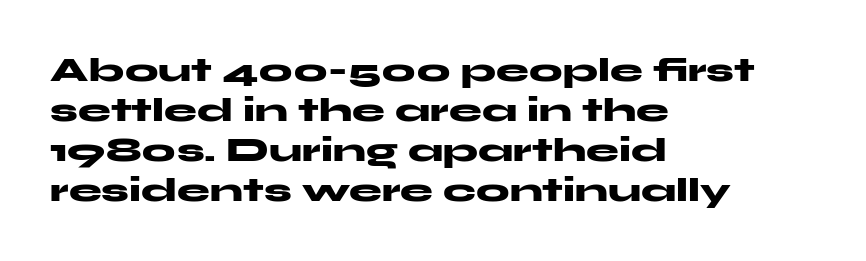
The image shows 33 px heavy, wide sans-serif type, upright; set left-aligned, line spacing 1.21x, normal letter spacing, not underlined; medium stroke contrast and a medium x-height.
